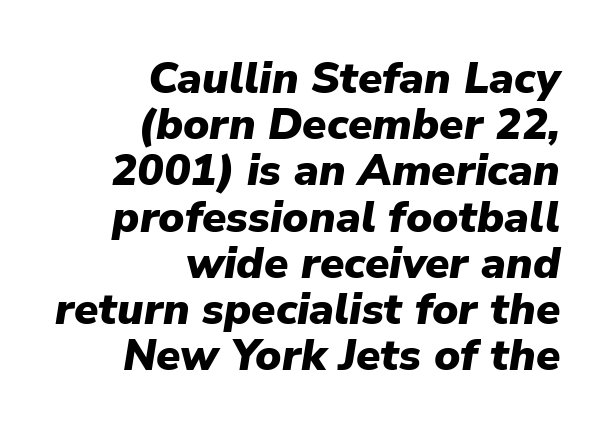
The designer dialed line spacing down below the default. Notice how thick the strokes are: this is what a full bold looks like. The lines are quadded right. Yep, that's italic — everything's leaning.
